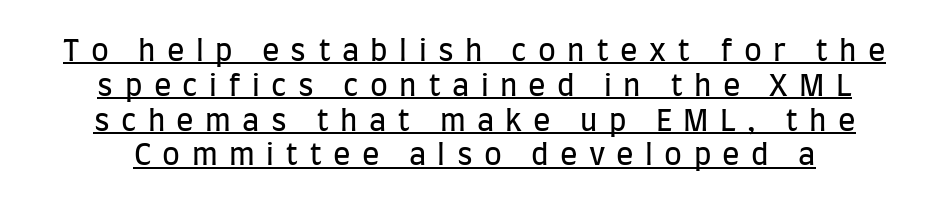
Q: Is the text bold? A: No.
Q: Is the text italic (slanted)? A: No, it is upright.
Q: Is the typeface a serif or a sans-serif typeface? A: Sans-serif.
Q: Is the text underlined? A: Yes.
Q: Is the spacing between letters normal or unusually wide? A: Unusually wide.
Q: Width (condensed, normal, or wide)? A: Condensed.
Q: Stroke contrast? A: Low.
Q: x-height? A: Large.
Q: Monospaced? A: No.
